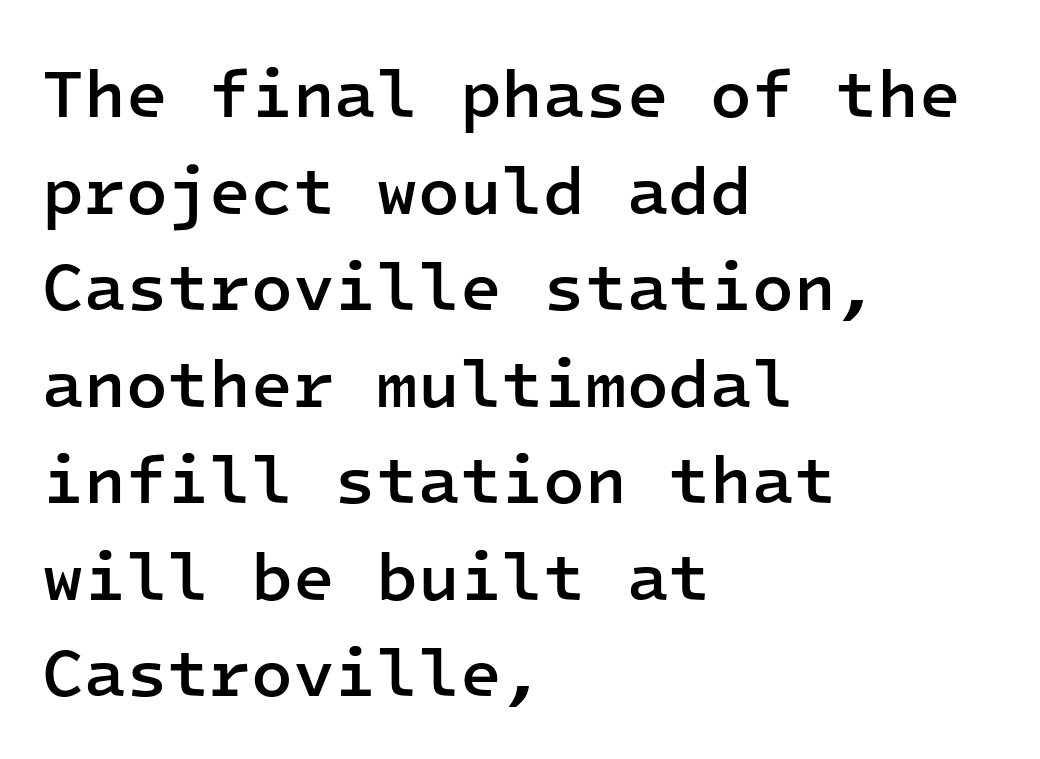
The image shows 68 px semibold sans-serif type, upright, monospaced; set left-aligned, normal line spacing (1.42x), normal letter spacing, not underlined; low stroke contrast and a medium x-height.
